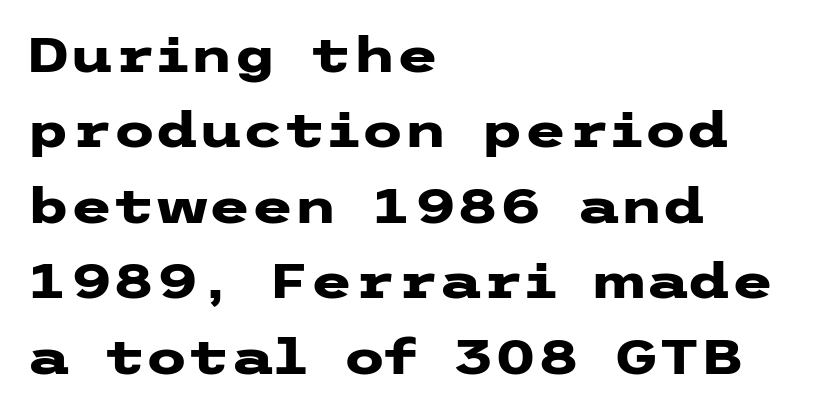
Does the type have serifs? No, each stem ends abruptly. Vertical spacing — default. Posture: vertical. Emphasis by weight is at full strength: bold. Horizontally, the lines are justified to the leading edge only.
